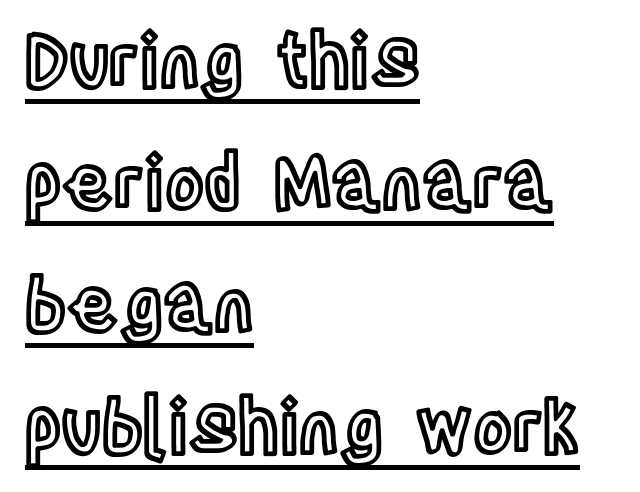
Vertical strokes here are truly vertical. Glyph-to-glyph distance matches everyday printed text. Notice how descenders clear the ascenders below comfortably — that's standard leading. Proportional: the letters do not fall into vertical columns. Alignment: flush left.
